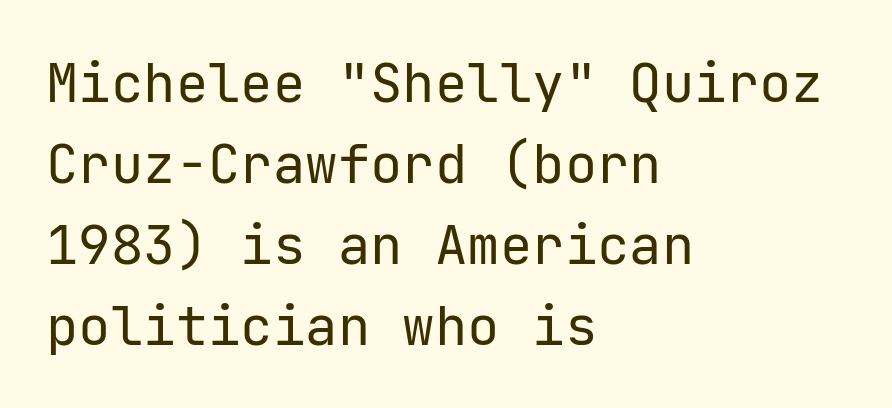
Q: Is the text bold? A: No.
Q: Is the text italic (slanted)? A: No, it is upright.
Q: Is the typeface a serif or a sans-serif typeface? A: Sans-serif.
Q: Is the text underlined? A: No.
Q: How is the paragraph aligned? A: Left-aligned.
Q: Is the spacing between letters normal or unusually wide? A: Normal.
Q: Is the spacing between lines tight, normal or loose? A: Normal.
Q: Width (condensed, normal, or wide)? A: Normal.
Q: Stroke contrast? A: Low.
Q: x-height? A: Medium.
